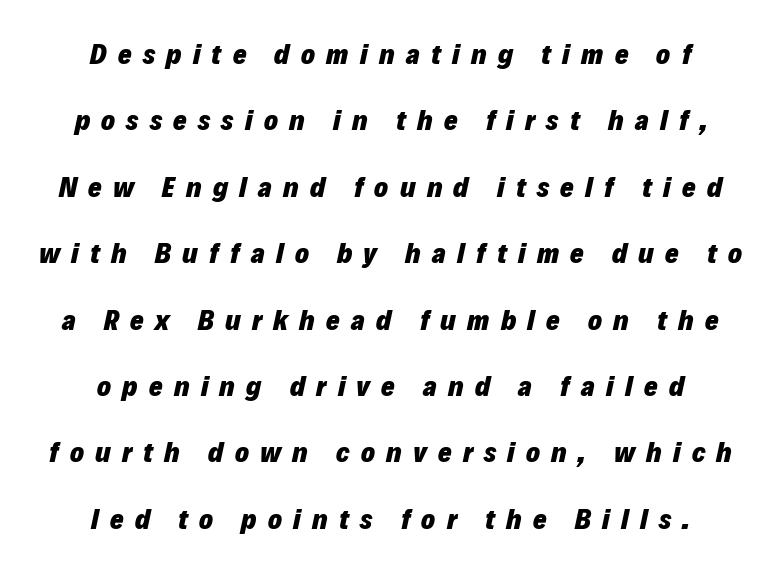
Rule under the text: the space is simply empty. Italic: yes, the glyphs are oblique. Caption: bold face, heavy strokes. Proportional: the letters do not fall into vertical columns.
